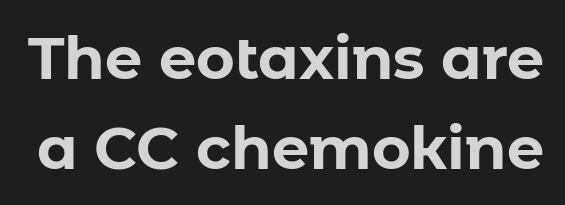
{"serif": "no", "italic": "no", "bold": "yes", "weight": "bold", "width": "normal", "stroke_contrast": "low", "x_height": "medium", "monospaced": "no", "underline": "no", "line_spacing": "normal", "line_spacing_ratio": 1.52, "letter_spacing": "normal", "letter_spacing_em": 0.0, "glyph_px": 59}
